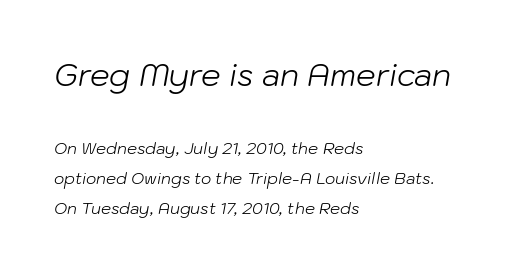
Q: Is the text bold? A: No.
Q: Is the text italic (slanted)? A: Yes, it leans right by about 10 degrees.
Q: Is the text underlined? A: No.
Q: How is the paragraph aligned? A: Left-aligned.
Q: Is the spacing between letters normal or unusually wide? A: Normal.
Q: Which block of text is set in a larger size, the first (top) or the second (bottom)? A: The first (top) one.
Q: Width (condensed, normal, or wide)? A: Normal.
Q: Stroke contrast? A: Low.
Q: x-height? A: Medium.
Q: Monospaced? A: No.
